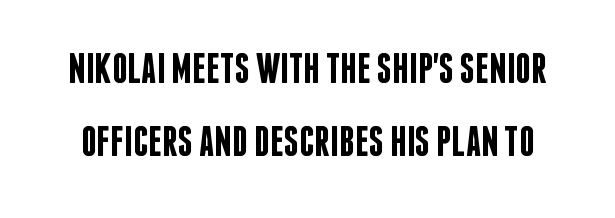
{"serif": "no", "italic": "no", "bold": "semi", "weight": "semibold", "width": "condensed", "stroke_contrast": "low", "x_height": "large", "monospaced": "no", "underline": "no", "line_spacing": "normal", "line_spacing_ratio": 1.7, "letter_spacing": "normal", "letter_spacing_em": 0.0, "glyph_px": 43}
